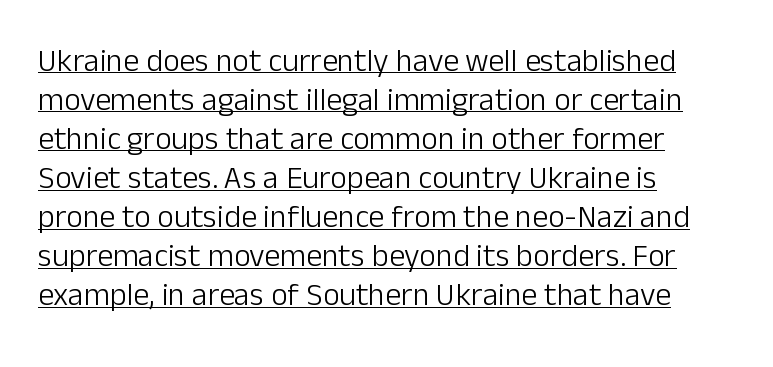
Q: Is the text bold? A: No.
Q: Is the text italic (slanted)? A: No, it is upright.
Q: Is the typeface a serif or a sans-serif typeface? A: Sans-serif.
Q: Is the text underlined? A: Yes.
Q: How is the paragraph aligned? A: Left-aligned.
Q: Is the spacing between letters normal or unusually wide? A: Normal.
Q: Width (condensed, normal, or wide)? A: Normal.
Q: Stroke contrast? A: Low.
Q: x-height? A: Medium.
Q: Monospaced? A: No.
